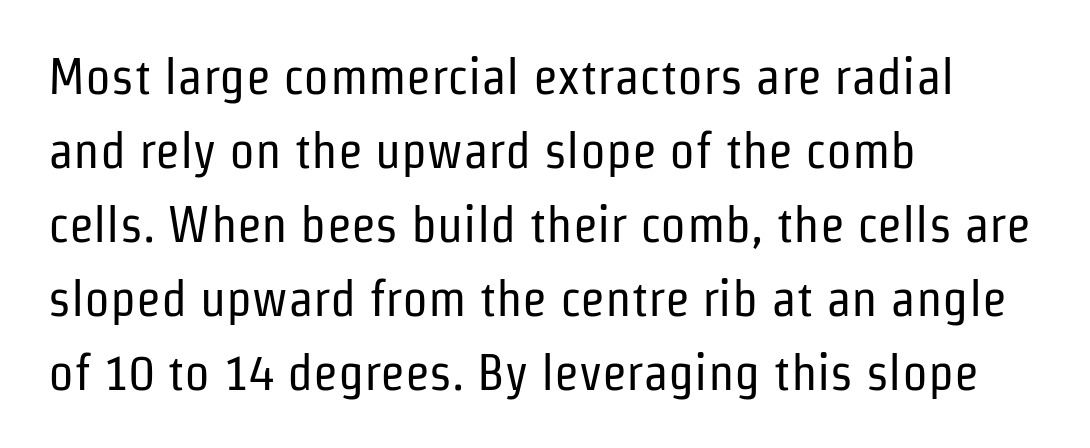
The image shows 51 px regular-weight, condensed sans-serif type, upright; set left-aligned, normal line spacing (1.45x), normal letter spacing, not underlined; low stroke contrast and a medium x-height.
